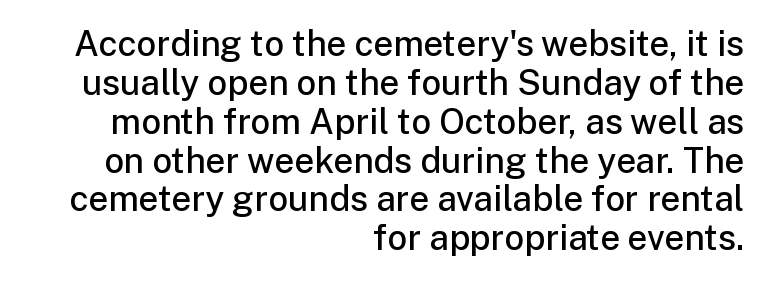
The image shows 35 px semibold sans-serif type, upright; set right-aligned, tight line spacing (1.11x), normal letter spacing, not underlined; low stroke contrast and a medium x-height.
